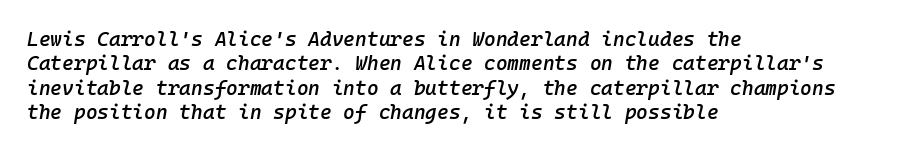
{"italic": "yes", "lean": "right", "slant_degrees": 10, "bold": "semi", "underline": "no", "align": "left", "line_spacing_ratio": 1.22, "letter_spacing": "normal", "letter_spacing_em": 0.0, "glyph_px": 20}
